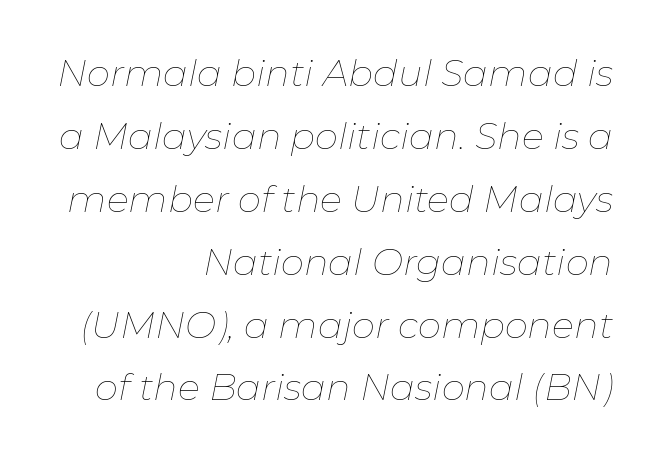
Q: Is the text bold? A: No.
Q: Is the text italic (slanted)? A: Yes, it leans right by about 11 degrees.
Q: Is the text underlined? A: No.
Q: How is the paragraph aligned? A: Right-aligned.
Q: Is the spacing between letters normal or unusually wide? A: Normal.
Q: Is the spacing between lines tight, normal or loose? A: Normal.
Q: Width (condensed, normal, or wide)? A: Normal.
Q: Stroke contrast? A: Low.
Q: x-height? A: Medium.
Q: Monospaced? A: No.
